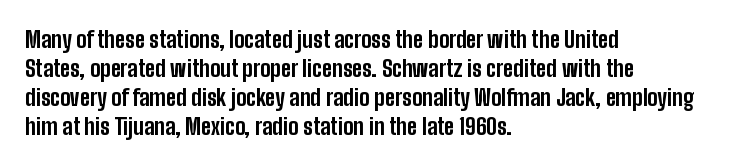
Q: Is the text bold? A: Yes.
Q: Is the text italic (slanted)? A: No, it is upright.
Q: Is the text underlined? A: No.
Q: How is the paragraph aligned? A: Left-aligned.
Q: Is the spacing between letters normal or unusually wide? A: Normal.
Q: Is the spacing between lines tight, normal or loose? A: Normal.
